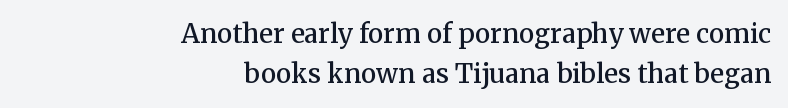
Honestly, there is no underline to notice here at all. Nope, not italic — everything's standing straight. Whoever set this chose a conventional vertical rhythm. This is moderately heavy type, rendered in semibold. Here the glyphs are tracked normally, forming tight word shapes. The lines in this sample share a right terminus and differ only in where they begin.
